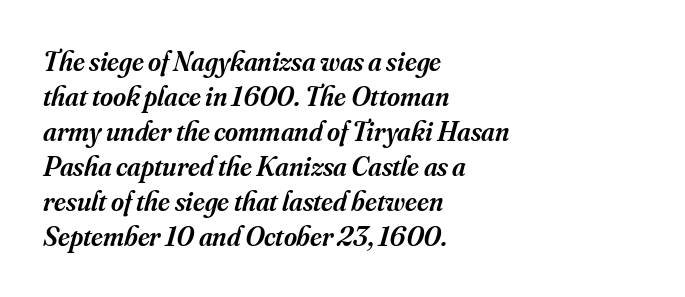
Note the varied advance widths — an 'i' is clearly narrower than an 'm'. Caption: multi-line text, flush left, ragged right. The block of text has a typical density, with ordinary space between rows. The lettering tilts uniformly, giving the passage an italic look. Serifs: yes, visible at the terminals of the letterforms.
